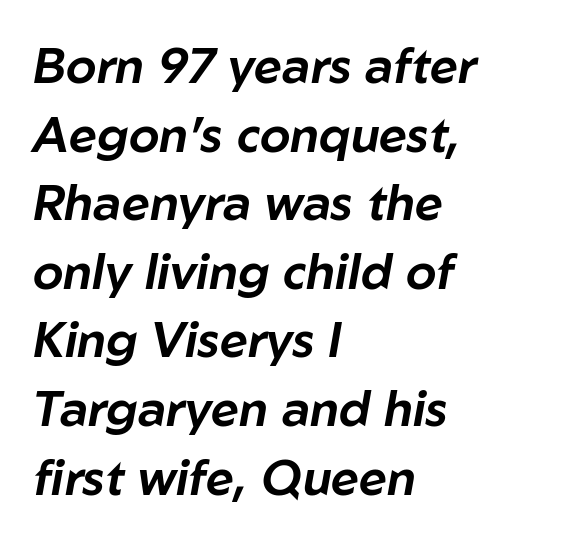
Q: Is the text italic (slanted)? A: Yes, it leans right by about 10 degrees.
Q: Is the text underlined? A: No.
Q: How is the paragraph aligned? A: Left-aligned.
Q: Is the spacing between letters normal or unusually wide? A: Normal.
Q: Is the spacing between lines tight, normal or loose? A: Normal.
Q: Width (condensed, normal, or wide)? A: Normal.
Q: Stroke contrast? A: Low.
Q: x-height? A: Medium.
Q: Monospaced? A: No.
